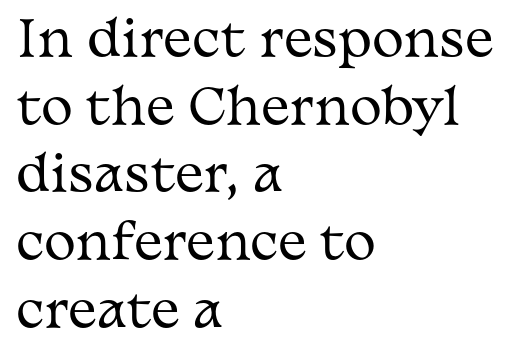
The image shows 48 px regular-weight, wide serif type, upright; set left-aligned, normal line spacing (1.41x), normal letter spacing, not underlined; medium stroke contrast and a medium x-height.
